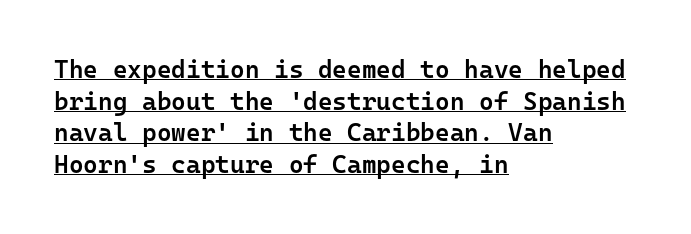
Q: Is the text bold? A: Semi-bold.
Q: Is the text italic (slanted)? A: No, it is upright.
Q: Is the text underlined? A: Yes.
Q: How is the paragraph aligned? A: Left-aligned.
Q: Is the spacing between letters normal or unusually wide? A: Normal.
Q: Is the spacing between lines tight, normal or loose? A: Normal.
